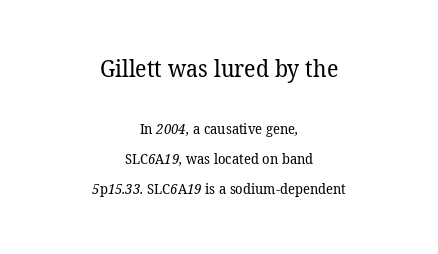
Vertical stems look standard width or narrower in stroke. Descender tails drop into unmarked territory. Does the copy run flush right? No — it is centered line by line. Note: larger setting up top, smaller setting below. This rendering leaves character spacing at its baseline value. The leading is generous, giving the passage an open texture.
